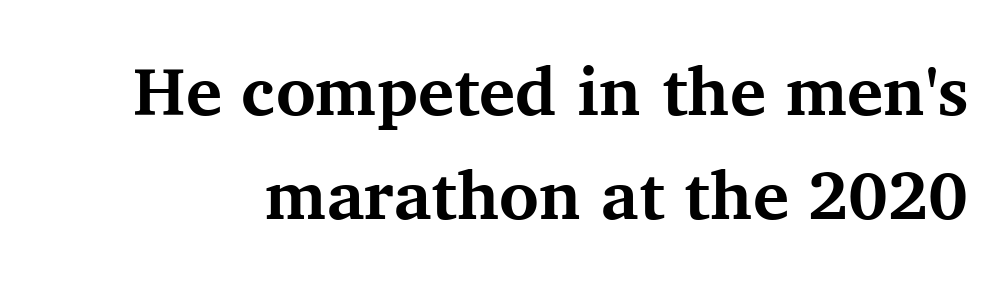
The image shows 68 px bold serif type, upright; set normal line spacing (1.53x), normal letter spacing, not underlined; medium stroke contrast and a medium x-height.
